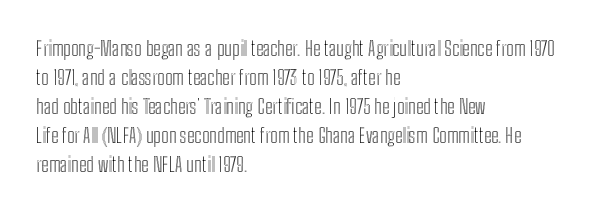
Rows of type keep a routine distance in the vertical direction. Is the block centered? No — it sits flush against the left margin. No italicization has been applied; the sample stays upright. Letters rest on an invisible, unmarked baseline.
